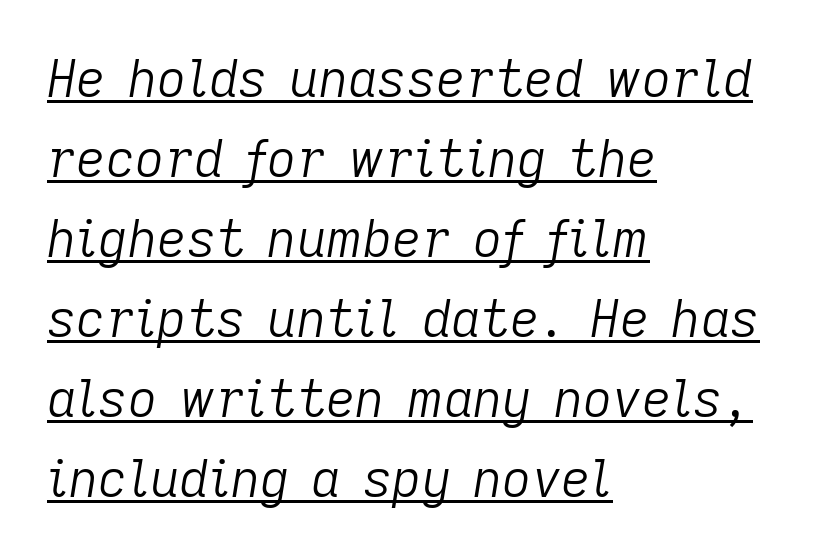
Honestly, the underline is the first thing you notice here. Do the characters align in a grid? No, the font is proportional. These glyphs show unthickened strokes, regular width or finer. Observe the ordinary spacing: letters are neighbours, not strangers. Yep, that's italic — everything's leaning. If you drew a ruler down the left edge, every line would touch it.
